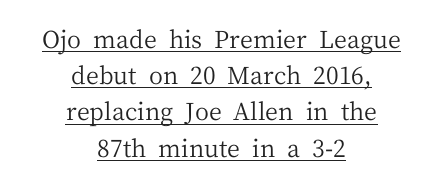
Glance below the letters and you will spot a drawn line. Leading: standard. Short note: letters normally spaced. No italicization has been applied; the sample stays upright. No extra ink here — the face is not bold.
